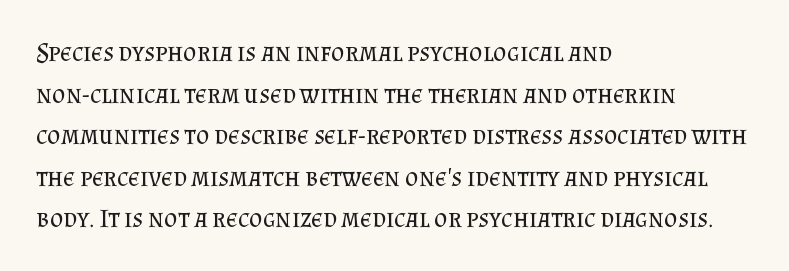
Q: Is the text bold? A: No.
Q: Is the text italic (slanted)? A: No, it is upright.
Q: Is the text underlined? A: No.
Q: How is the paragraph aligned? A: Left-aligned.
Q: Is the spacing between letters normal or unusually wide? A: Normal.
Q: Is the spacing between lines tight, normal or loose? A: Normal.
